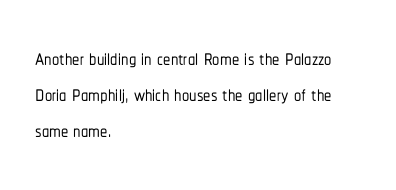
Think of a printed novel: that variable character pitch is what you see here. Every character sits straight up, as roman type does. Examine the stroke ends and you'll find no serifs. Does extra space separate the letters? No, they use regular spacing.
